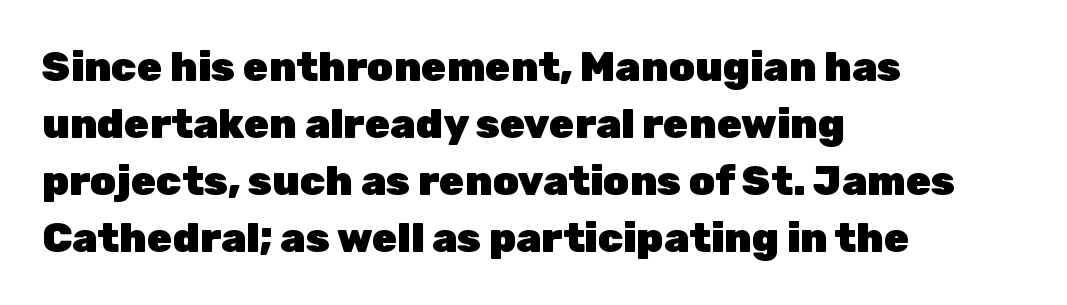
Every row of glyphs begins at an identical x-position on the left. Is there any slant? The stems are plumb. In terms of leading, this rendering sits right in the middle. The space beneath each line is pristine and unruled. Serif or sans? Sans — the stroke terminals are bare. Typesetter's note: full bold, strokes at maximum text heaviness.
